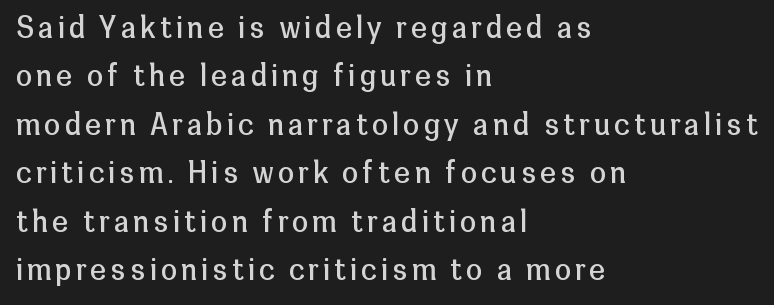
{"serif": "no", "italic": "no", "bold": "no", "weight": "regular", "width": "normal", "stroke_contrast": "low", "x_height": "medium", "monospaced": "no", "underline": "no", "align": "left", "line_spacing": "normal", "line_spacing_ratio": 1.67, "glyph_px": 29}
